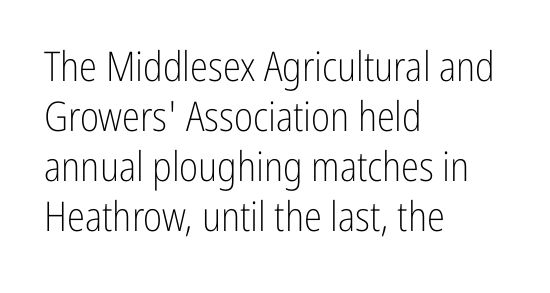
{"serif": "no", "italic": "no", "bold": "no", "weight": "light", "width": "condensed", "stroke_contrast": "low", "x_height": "medium", "monospaced": "no", "underline": "no", "align": "left", "line_spacing_ratio": 1.22, "letter_spacing": "normal", "letter_spacing_em": 0.0, "glyph_px": 41}
